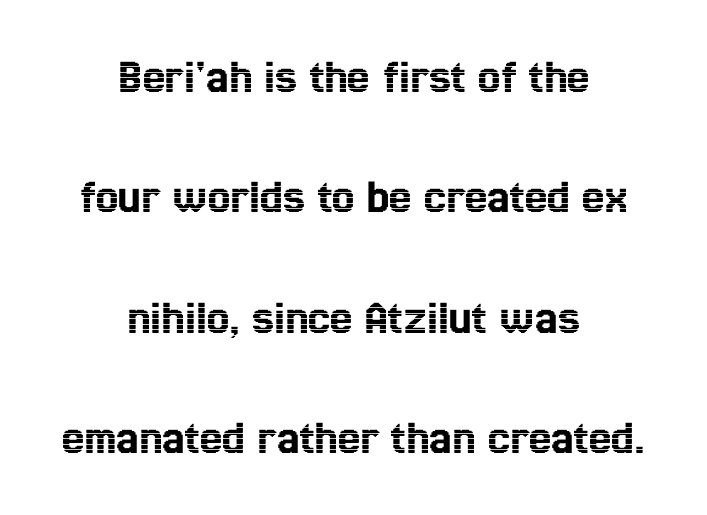
The image shows 50 px condensed type, upright; set centered, loose line spacing (2.41x), normal letter spacing, not underlined; a medium x-height.
